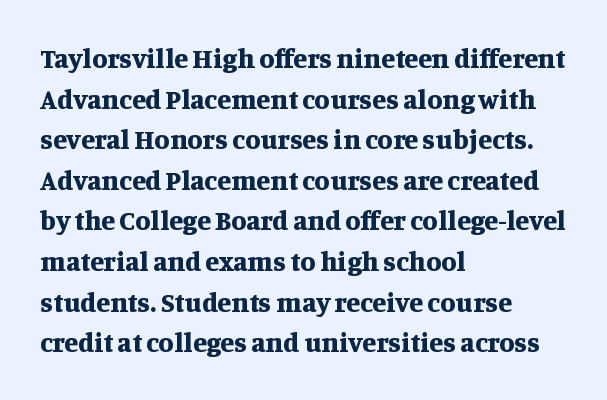
Style check: upright. The string is rendered with underlining switched off. The leading is moderate, giving the passage an even texture. As a designer I'd log this as weight 700, bold. This is serif lettering, the kind often seen in printed books. A typesetter would call this proportional, since set widths differ per character.
